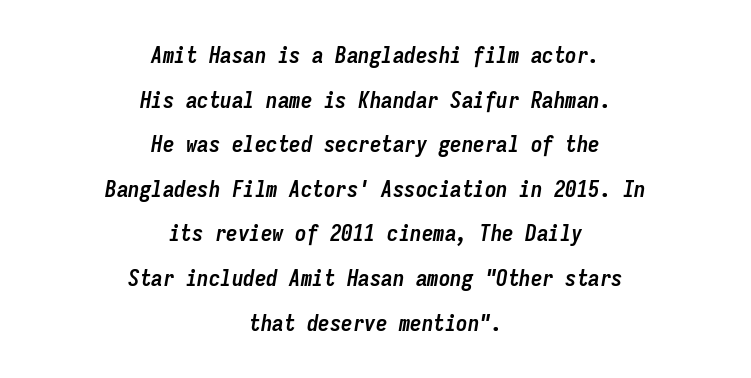
The compositor balanced each line on the midline. Does extra space separate the letters? No, they use regular spacing. Honestly, there is no underline to notice here at all. The glyphs look as if they've been sheared to an angle. The passage shown is emphatically bold. Interline gaps are noticeably wide in this sample.
